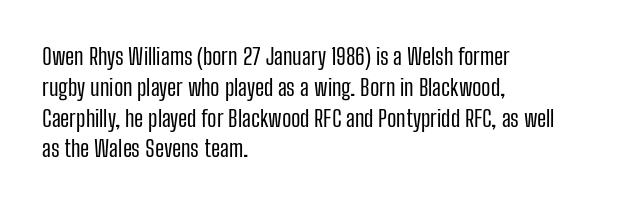
{"italic": "no", "bold": "no", "underline": "no", "align": "left", "line_spacing": "normal", "line_spacing_ratio": 1.34, "letter_spacing": "normal", "letter_spacing_em": 0.0, "glyph_px": 23}
